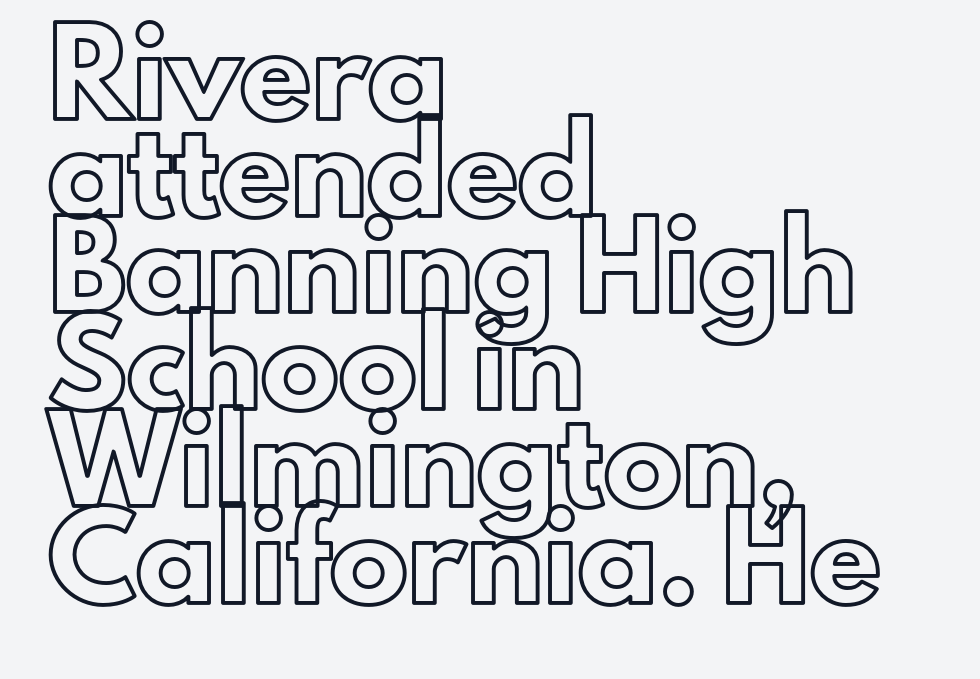
The image shows 78 px text type, upright; set left-aligned, line spacing 1.24x, normal letter spacing, not underlined; a small x-height.
